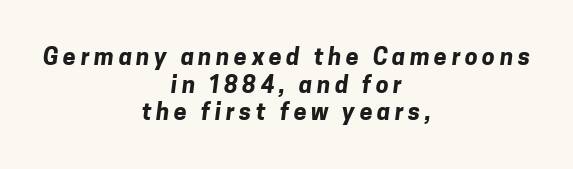
Is the letter spacing exaggerated? Yes — the characters are pushed far apart. As a designer I'd log this as weight 700, bold. The space beneath each line is pristine and unruled. The compositor balanced each line on the midline.
